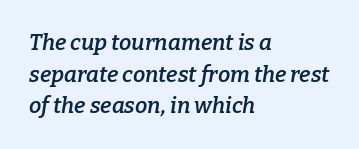
The image shows 22 px text type, italic (leaning right); set left-aligned, normal line spacing (1.44x), normal letter spacing, not underlined.
